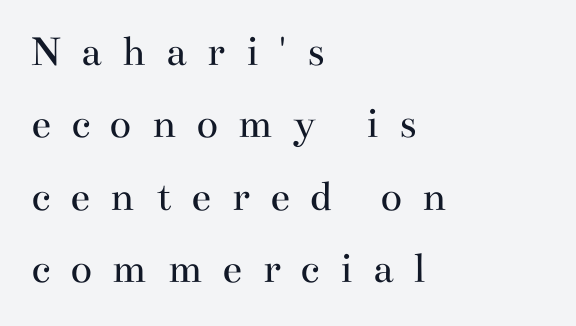
Q: Is the text bold? A: No.
Q: Is the text italic (slanted)? A: No, it is upright.
Q: Is the typeface a serif or a sans-serif typeface? A: Serif.
Q: Is the text underlined? A: No.
Q: How is the paragraph aligned? A: Left-aligned.
Q: Is the spacing between letters normal or unusually wide? A: Unusually wide.
Q: Is the spacing between lines tight, normal or loose? A: Normal.
Q: Width (condensed, normal, or wide)? A: Wide.
Q: Stroke contrast? A: Medium.
Q: x-height? A: Small.
Q: Monospaced? A: No.
